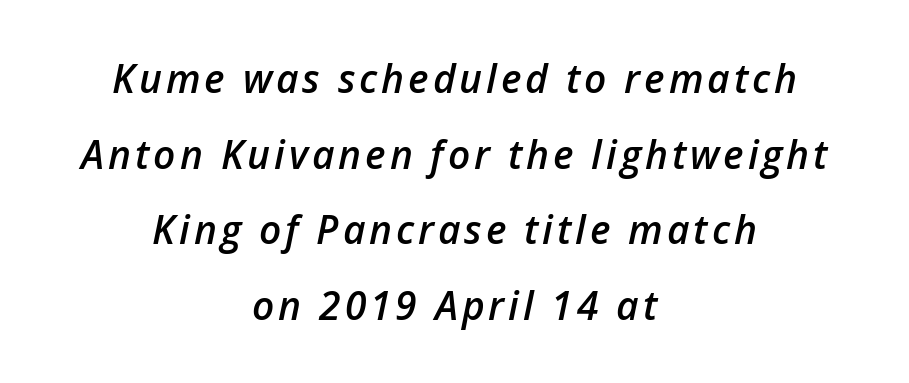
The image shows 39 px semibold type, italic (leaning right); set centered, loose line spacing (1.94x), not underlined; low stroke contrast and a medium x-height.
